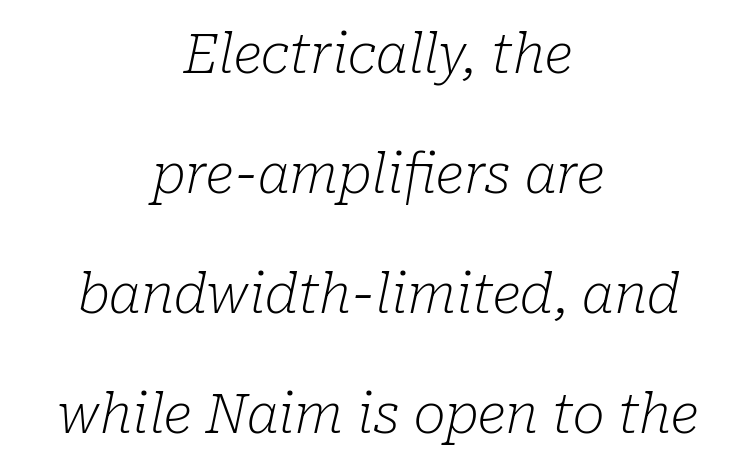
Q: Is the text bold? A: No.
Q: Is the text italic (slanted)? A: Yes, it leans right by about 10 degrees.
Q: Is the typeface a serif or a sans-serif typeface? A: Serif.
Q: Is the text underlined? A: No.
Q: How is the paragraph aligned? A: Centered.
Q: Is the spacing between letters normal or unusually wide? A: Normal.
Q: Is the spacing between lines tight, normal or loose? A: Loose.
Q: Width (condensed, normal, or wide)? A: Normal.
Q: Stroke contrast? A: Low.
Q: x-height? A: Medium.
Q: Monospaced? A: No.
